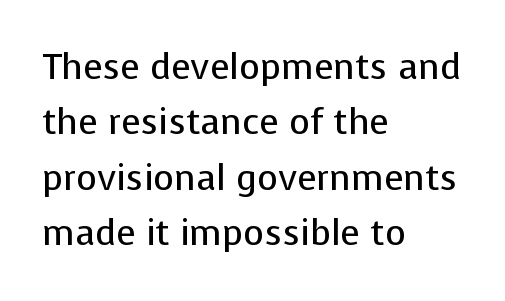
Q: Is the text bold? A: No.
Q: Is the text italic (slanted)? A: No, it is upright.
Q: Is the typeface a serif or a sans-serif typeface? A: Sans-serif.
Q: Is the text underlined? A: No.
Q: How is the paragraph aligned? A: Left-aligned.
Q: Is the spacing between letters normal or unusually wide? A: Normal.
Q: Is the spacing between lines tight, normal or loose? A: Normal.
Q: Width (condensed, normal, or wide)? A: Normal.
Q: Stroke contrast? A: Low.
Q: x-height? A: Medium.
Q: Monospaced? A: No.
